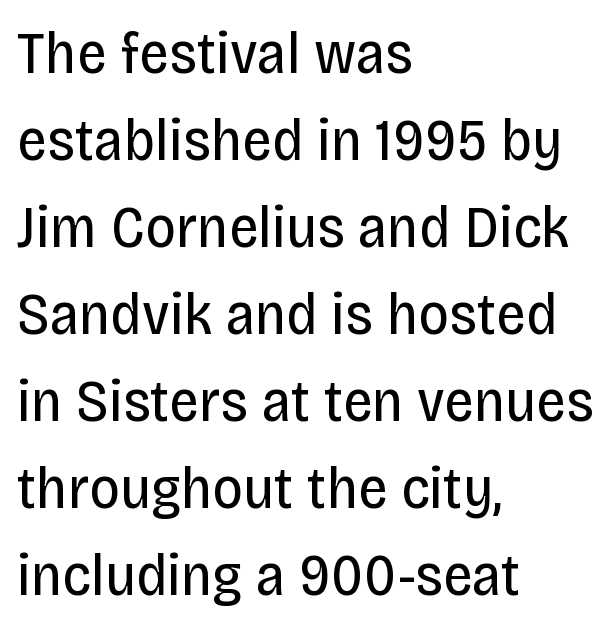
The image shows 60 px regular-weight, condensed sans-serif type, upright; set left-aligned, normal line spacing (1.45x), normal letter spacing, not underlined; low stroke contrast and a large x-height.
